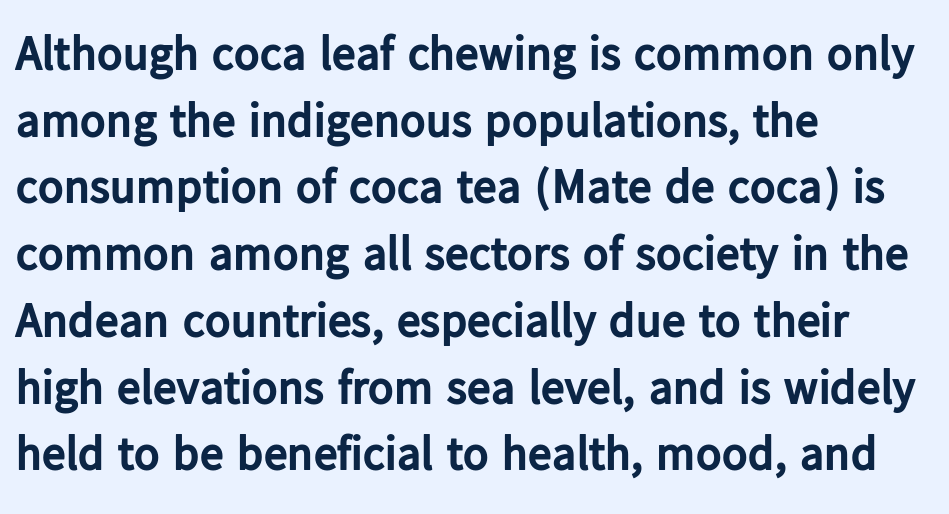
{"serif": "no", "italic": "no", "bold": "yes", "weight": "bold", "width": "normal", "stroke_contrast": "low", "x_height": "medium", "monospaced": "no", "underline": "no", "align": "left", "line_spacing": "normal", "line_spacing_ratio": 1.39, "letter_spacing": "normal", "letter_spacing_em": 0.0, "glyph_px": 48}
